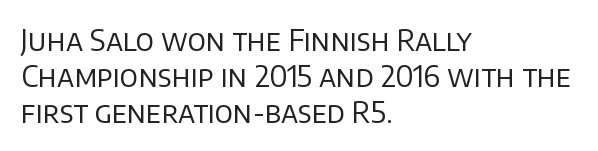
The image shows 29 px regular-weight sans-serif type, upright; set left-aligned, line spacing 1.24x, normal letter spacing, not underlined; low stroke contrast and a large x-height.
